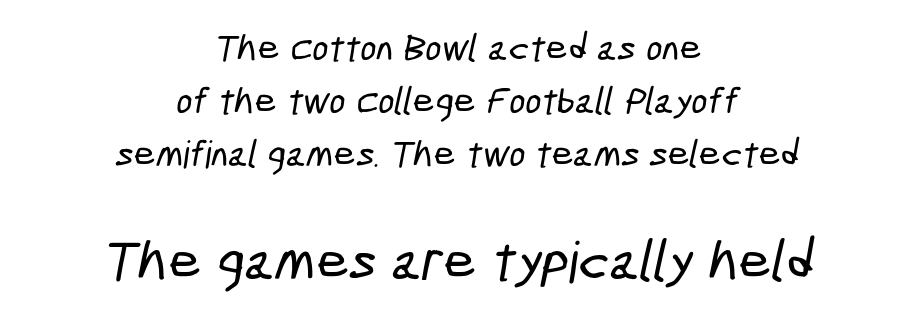
Q: Is the typeface a serif or a sans-serif typeface? A: Sans-serif.
Q: Is the text underlined? A: No.
Q: How is the paragraph aligned? A: Centered.
Q: Is the spacing between letters normal or unusually wide? A: Normal.
Q: Is the spacing between lines tight, normal or loose? A: Normal.
Q: Which block of text is set in a larger size, the first (top) or the second (bottom)? A: The second (bottom) one.
Q: Width (condensed, normal, or wide)? A: Condensed.
Q: Stroke contrast? A: Low.
Q: x-height? A: Medium.
Q: Monospaced? A: No.
